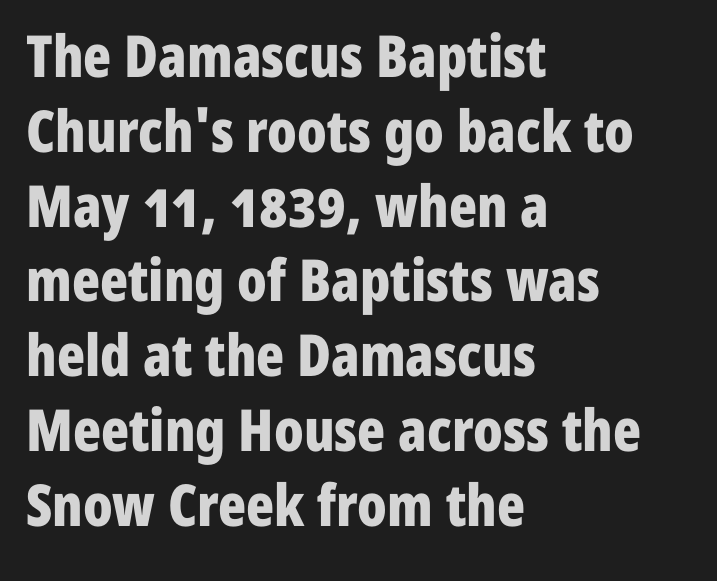
Typeset ragged right — the left edge is the straight one. Its strokes are broad and dark, the hallmark of bold type. One glance says typical: line gaps are just what's usual. Look at the bottom of the vertical strokes: they stop flat, with no serifs. Underlining? Definitely not there. Nothing unusual about the tracking: characters are spaced as the font intends.
